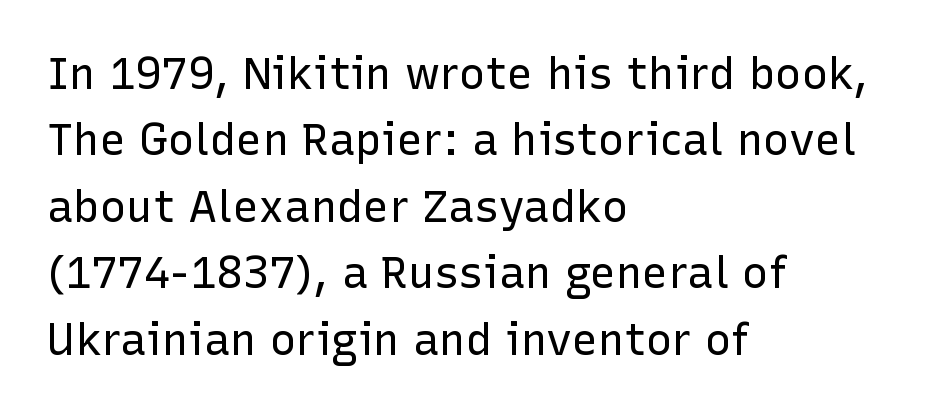
Q: Is the text bold? A: No.
Q: Is the text italic (slanted)? A: No, it is upright.
Q: Is the typeface a serif or a sans-serif typeface? A: Sans-serif.
Q: Is the text underlined? A: No.
Q: How is the paragraph aligned? A: Left-aligned.
Q: Is the spacing between letters normal or unusually wide? A: Normal.
Q: Is the spacing between lines tight, normal or loose? A: Normal.
Q: Width (condensed, normal, or wide)? A: Normal.
Q: Stroke contrast? A: Low.
Q: x-height? A: Medium.
Q: Monospaced? A: No.
